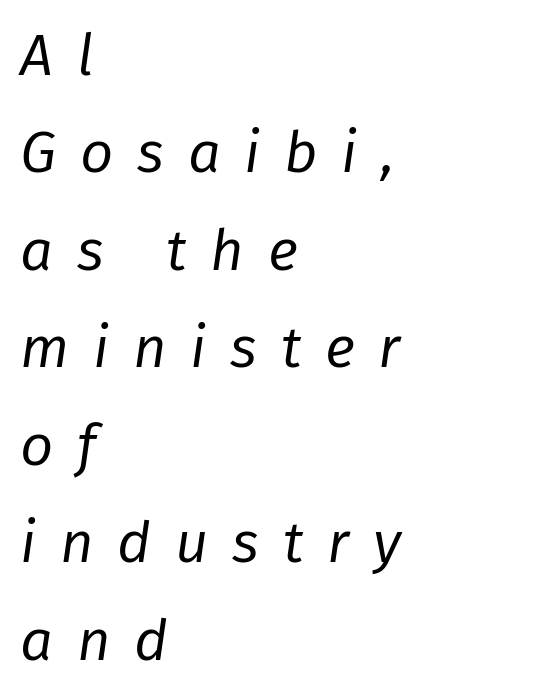
{"italic": "yes", "lean": "right", "slant_degrees": 8, "bold": "no", "weight": "regular", "width": "normal", "stroke_contrast": "low", "x_height": "medium", "monospaced": "no", "underline": "no", "align": "left", "line_spacing": "normal", "line_spacing_ratio": 1.68, "letter_spacing": "wide", "letter_spacing_em": 0.41, "glyph_px": 58}
